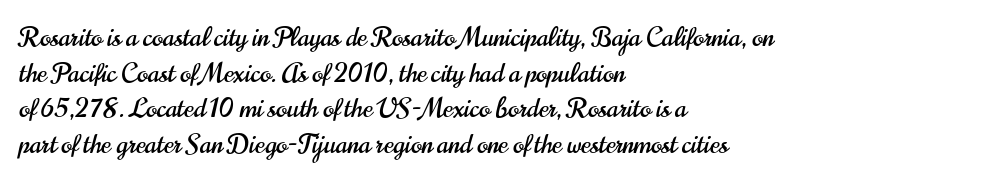
{"underline": "no", "align": "left", "line_spacing": "normal", "line_spacing_ratio": 1.37, "letter_spacing": "normal", "letter_spacing_em": 0.0, "glyph_px": 26}
